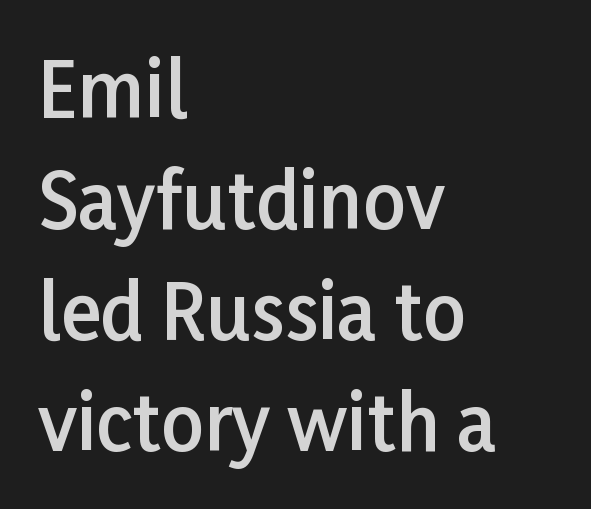
The image shows 75 px semibold sans-serif type, upright; set left-aligned, normal line spacing (1.48x), normal letter spacing, not underlined; low stroke contrast and a medium x-height.
